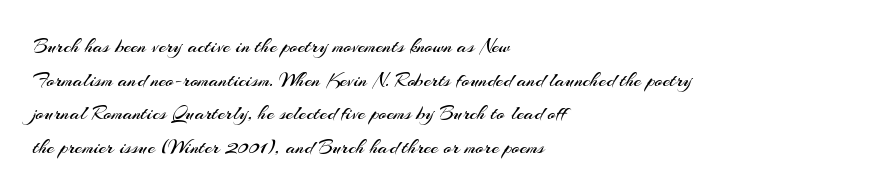
The image shows 21 px text type; set left-aligned, normal line spacing (1.6x), normal letter spacing, not underlined.
